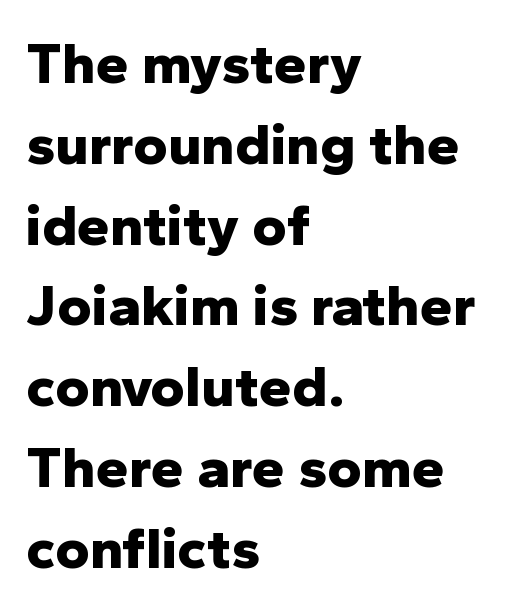
Unmarked baselines from the first word to the last. Between one letter and the next there's only the usual sliver of space. A typesetter would call this proportional, since set widths differ per character. Every stem runs plumb, perpendicular to the baseline. Letterform terminals end flat and unadorned throughout the passage. Line starts are locked; line ends wander.
